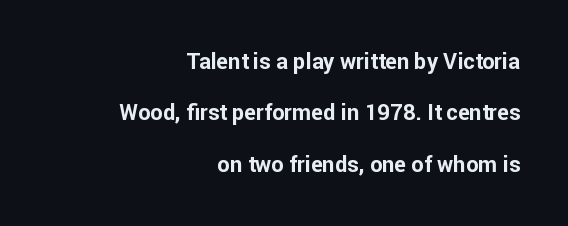
Q: Is the text bold? A: Yes.
Q: Is the text italic (slanted)? A: No, it is upright.
Q: Is the text underlined? A: No.
Q: How is the paragraph aligned? A: Right-aligned.
Q: Is the spacing between letters normal or unusually wide? A: Normal.
Q: Is the spacing between lines tight, normal or loose? A: Loose.
